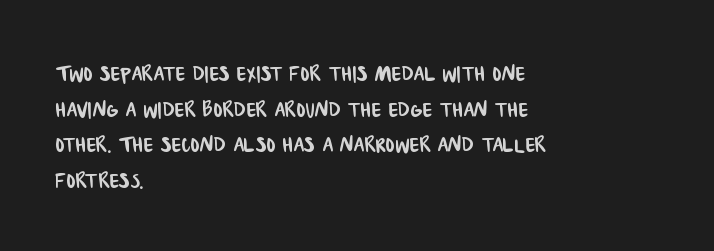
The image shows 28 px condensed sans-serif type; set left-aligned, normal line spacing (1.27x), normal letter spacing, not underlined; low stroke contrast and a large x-height.
